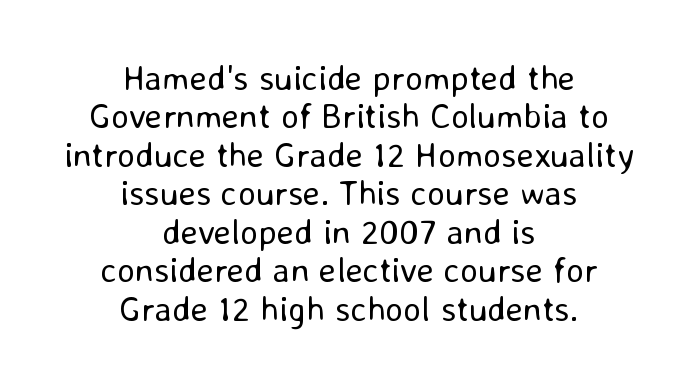
Q: Is the text bold? A: No.
Q: Is the text italic (slanted)? A: No, it is upright.
Q: Is the typeface a serif or a sans-serif typeface? A: Sans-serif.
Q: Is the text underlined? A: No.
Q: How is the paragraph aligned? A: Centered.
Q: Is the spacing between letters normal or unusually wide? A: Normal.
Q: Is the spacing between lines tight, normal or loose? A: Tight.
Q: Width (condensed, normal, or wide)? A: Normal.
Q: Stroke contrast? A: Low.
Q: x-height? A: Medium.
Q: Monospaced? A: No.
